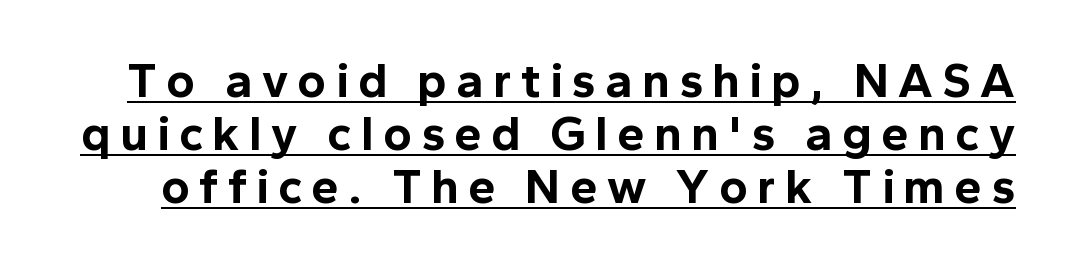
Weight check: bold — yes, fully. A roman cut, with each character standing at attention. The rendering uses a small line-height, squeezing the rows. Each letter keeps its own natural width here, so spacing adapts to shape. Is there an underline? Yes — a line sits under the letters. The face used here is a sans, in the tradition of grotesques and geometrics.
